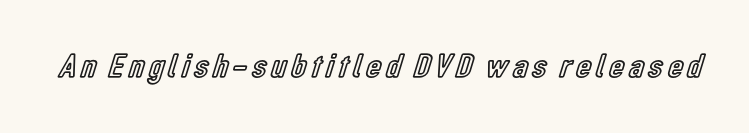
Q: Is the text italic (slanted)? A: Yes.
Q: Is the text underlined? A: No.
Q: Width (condensed, normal, or wide)? A: Condensed.
Q: x-height? A: Medium.
Q: Monospaced? A: No.
